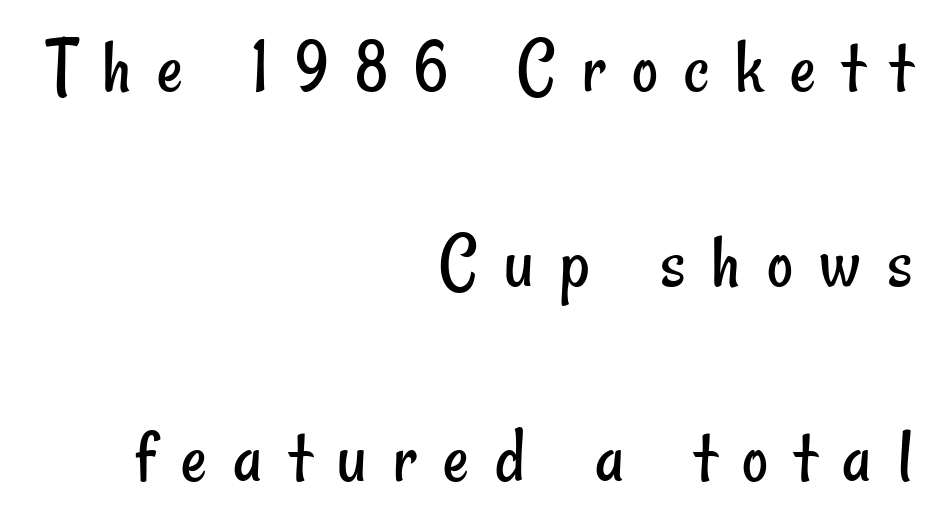
The cut favours lightness, reaching ordinary text weight at its darkest. The face used here is proportionally spaced, like ordinary book or web type. Each letter's strokes conclude bluntly, with no projecting serifs. Clear beneath every line of the passage. Each line ends at the same right margin while the left side varies. Line spacing here is loose.
